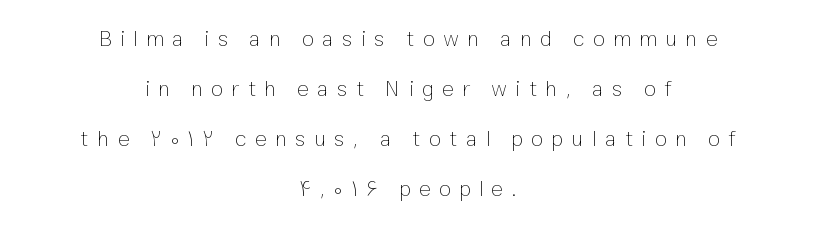
{"italic": "no", "bold": "no", "underline": "no", "align": "center", "line_spacing": "loose", "line_spacing_ratio": 2.28, "letter_spacing": "wide", "letter_spacing_em": 0.38, "glyph_px": 22}
